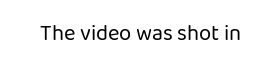
{"italic": "no", "bold": "no", "underline": "no", "letter_spacing": "normal", "letter_spacing_em": 0.0, "glyph_px": 22}
